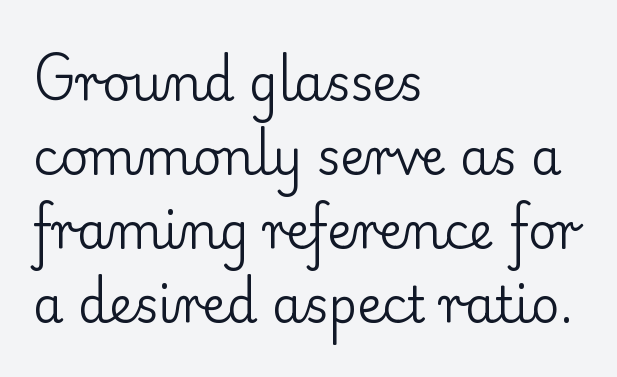
The image shows 49 px regular-weight serif type, upright; set left-aligned, normal line spacing (1.51x), normal letter spacing, not underlined; low stroke contrast and a small x-height.
